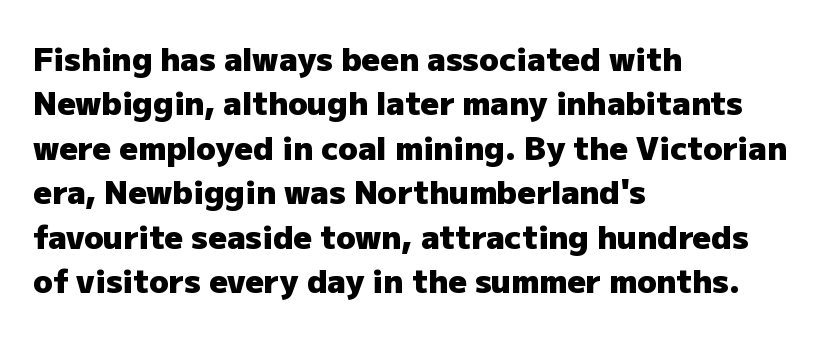
Q: Is the text bold? A: Yes.
Q: Is the text italic (slanted)? A: No, it is upright.
Q: Is the typeface a serif or a sans-serif typeface? A: Sans-serif.
Q: Is the text underlined? A: No.
Q: How is the paragraph aligned? A: Left-aligned.
Q: Is the spacing between letters normal or unusually wide? A: Normal.
Q: Is the spacing between lines tight, normal or loose? A: Normal.
Q: Width (condensed, normal, or wide)? A: Normal.
Q: Stroke contrast? A: Low.
Q: x-height? A: Medium.
Q: Monospaced? A: No.
